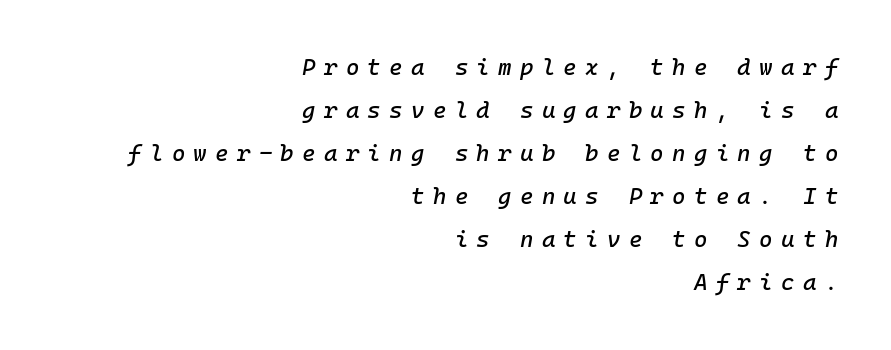
{"italic": "yes", "lean": "right", "slant_degrees": 10, "underline": "no", "align": "right", "line_spacing_ratio": 1.87, "letter_spacing": "wide", "letter_spacing_em": 0.36, "glyph_px": 23}
